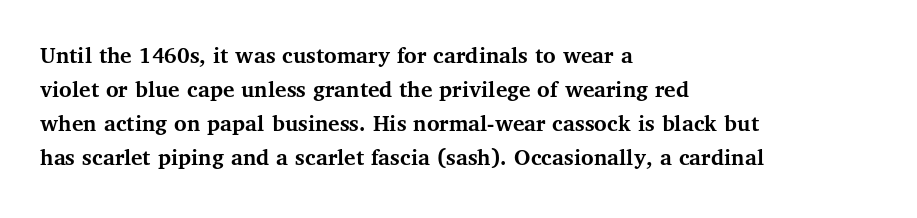
The image shows 24 px bold type, upright; set left-aligned, normal line spacing (1.42x), normal letter spacing, not underlined.
